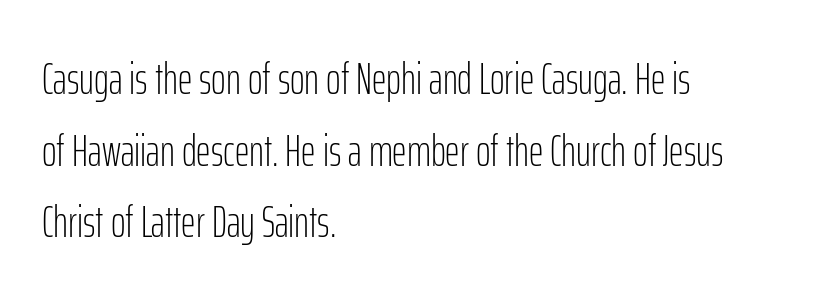
The image shows 45 px light, condensed sans-serif type, upright; set left-aligned, normal line spacing (1.59x), normal letter spacing, not underlined; low stroke contrast and a medium x-height.
